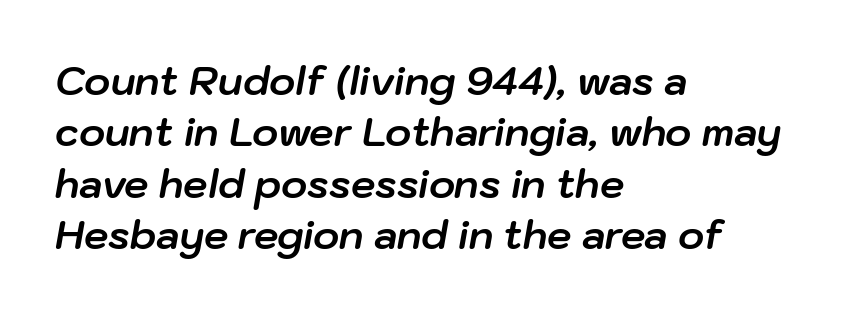
The image shows 39 px bold type, italic (leaning right); set left-aligned, normal line spacing (1.32x), normal letter spacing, not underlined; low stroke contrast and a medium x-height.
